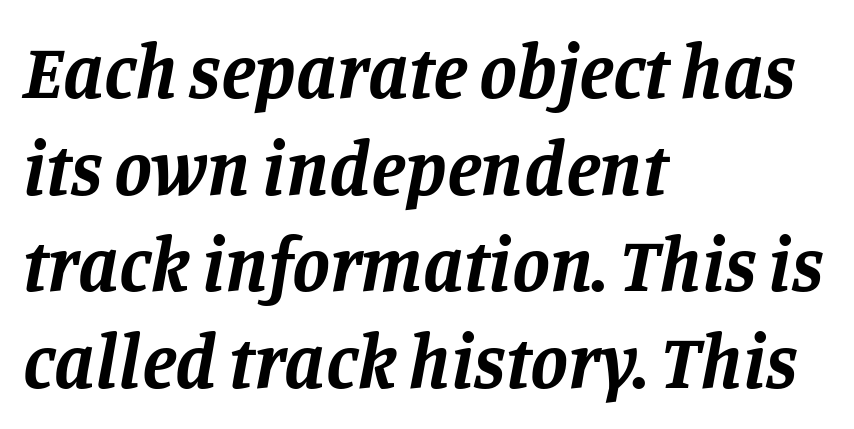
{"serif": "yes", "italic": "yes", "lean": "right", "slant_degrees": 11, "bold": "yes", "weight": "bold", "width": "normal", "stroke_contrast": "low", "x_height": "large", "monospaced": "no", "underline": "no", "align": "left", "line_spacing": "normal", "line_spacing_ratio": 1.27, "letter_spacing": "normal", "letter_spacing_em": 0.0, "glyph_px": 76}
